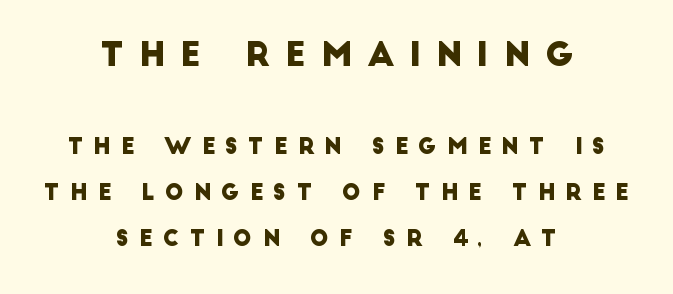
The image shows 33 px sans-serif type; set centered, loose line spacing (2.1x), unusually wide letter spacing (+0.46 em), not underlined; the first (top) block is 1.5x larger; low stroke contrast and a large x-height.
